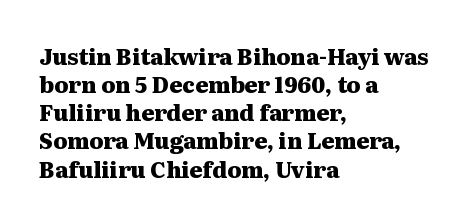
The passage is arranged the way most books set body copy — flush left. No word sits above an underline. Nobody touched the tracking dial on this one. Stroke thickness is high; the sample reads as a true bold.
